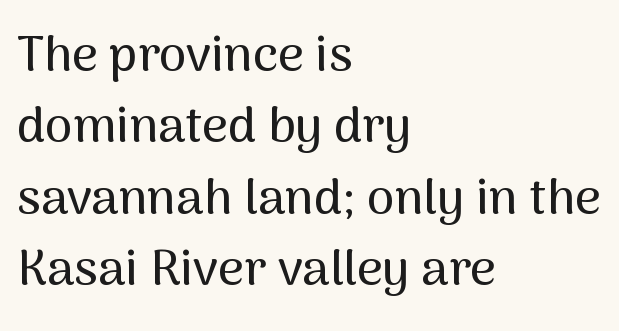
Q: Is the text italic (slanted)? A: No, it is upright.
Q: Is the typeface a serif or a sans-serif typeface? A: Sans-serif.
Q: Is the text underlined? A: No.
Q: How is the paragraph aligned? A: Left-aligned.
Q: Is the spacing between letters normal or unusually wide? A: Normal.
Q: Is the spacing between lines tight, normal or loose? A: Normal.
Q: Width (condensed, normal, or wide)? A: Normal.
Q: Stroke contrast? A: Medium.
Q: x-height? A: Medium.
Q: Monospaced? A: No.
